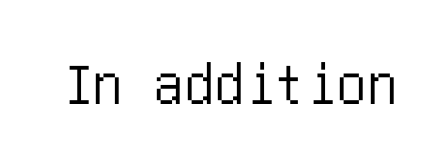
Q: Is the text italic (slanted)? A: No, it is upright.
Q: Is the typeface a serif or a sans-serif typeface? A: Sans-serif.
Q: Is the text underlined? A: No.
Q: Is the spacing between letters normal or unusually wide? A: Normal.
Q: Width (condensed, normal, or wide)? A: Condensed.
Q: Stroke contrast? A: Low.
Q: x-height? A: Large.
